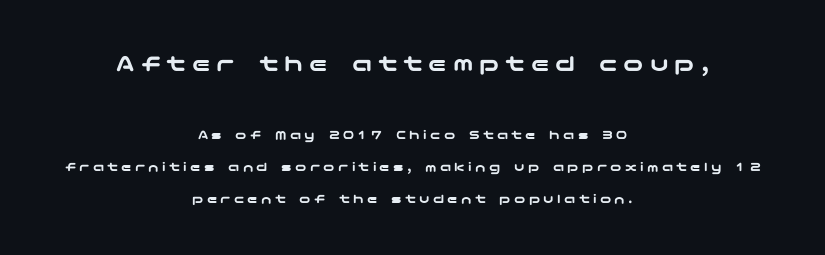
{"italic": "no", "underline": "no", "align": "center", "line_spacing": "loose", "line_spacing_ratio": 2.29, "letter_spacing": "wide", "letter_spacing_em": 0.24, "larger_block": "first", "size_ratio": 1.79, "glyph_px": 25}
